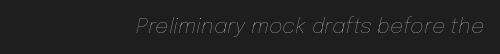
The image shows 21 px text type, italic (leaning right); set right-aligned, normal letter spacing, not underlined.
